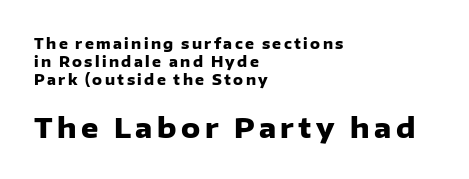
The image shows 27 px bold type, upright; set left-aligned, normal line spacing (1.3x), not underlined; the second (bottom) block is 1.93x larger.
